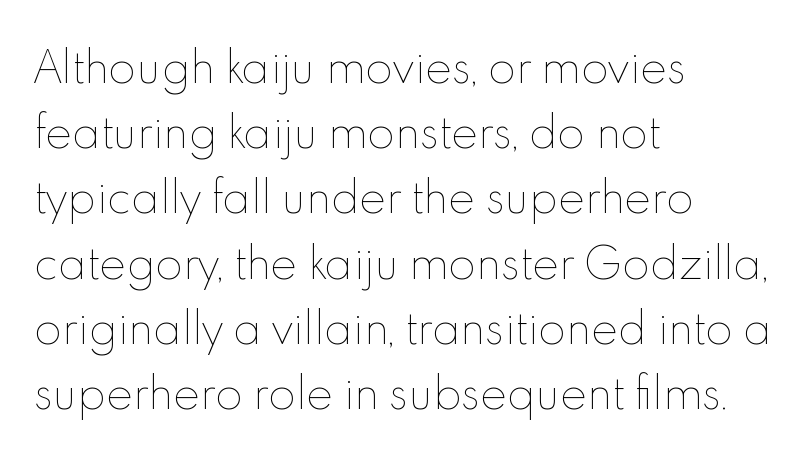
Q: Is the text bold? A: No.
Q: Is the text italic (slanted)? A: No, it is upright.
Q: Is the text underlined? A: No.
Q: How is the paragraph aligned? A: Left-aligned.
Q: Is the spacing between letters normal or unusually wide? A: Normal.
Q: Is the spacing between lines tight, normal or loose? A: Normal.
Q: Width (condensed, normal, or wide)? A: Normal.
Q: x-height? A: Small.
Q: Monospaced? A: No.
